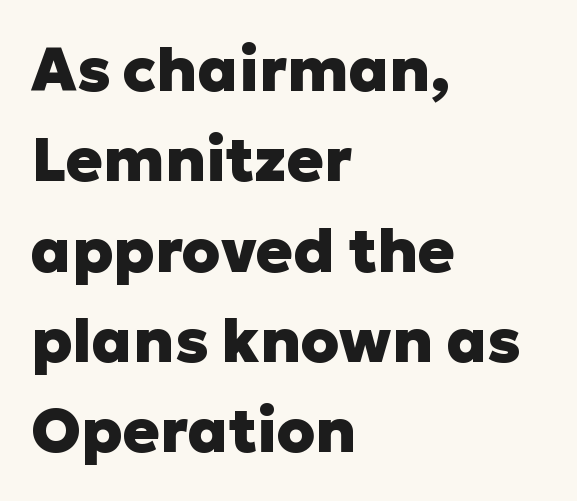
The image shows 61 px heavy sans-serif type, upright; set left-aligned, normal line spacing (1.48x), normal letter spacing, not underlined; low stroke contrast and a medium x-height.
